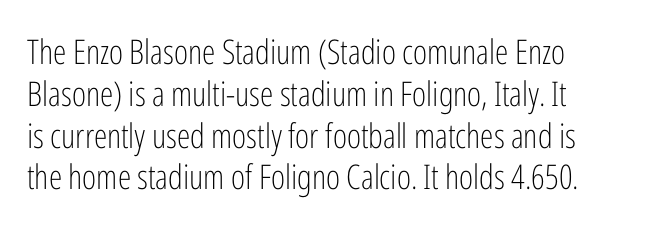
The image shows 34 px light, condensed sans-serif type, upright; set left-aligned, line spacing 1.23x, normal letter spacing, not underlined; low stroke contrast and a medium x-height.
